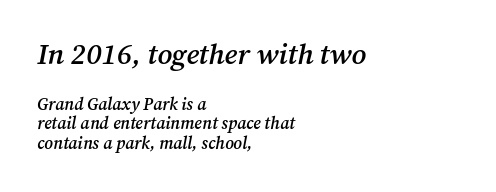
{"serif": "yes", "italic": "yes", "lean": "right", "slant_degrees": 12, "bold": "semi", "weight": "semibold", "width": "normal", "stroke_contrast": "medium", "x_height": "medium", "monospaced": "no", "underline": "no", "align": "left", "line_spacing": "tight", "line_spacing_ratio": 1.15, "letter_spacing": "normal", "letter_spacing_em": 0.0, "larger_block": "first", "size_ratio": 1.71, "glyph_px": 29}
